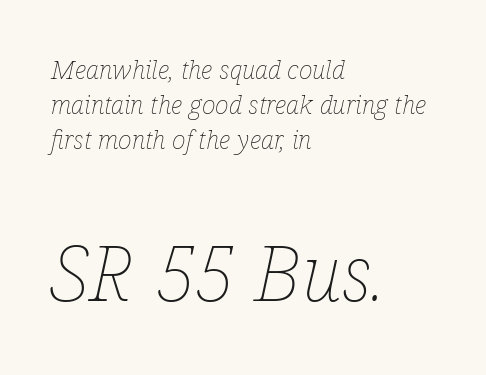
The image shows 77 px thin, condensed type, italic (leaning right); set left-aligned, normal line spacing (1.35x), normal letter spacing, not underlined; the second (bottom) block is 2.96x larger; low stroke contrast and a medium x-height.
